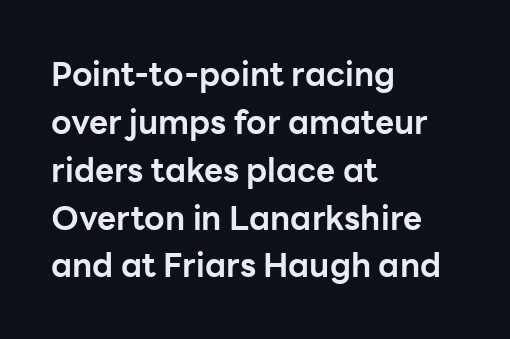
The image shows 33 px bold sans-serif type, upright; set left-aligned, normal line spacing (1.45x), normal letter spacing, not underlined; low stroke contrast and a medium x-height.
